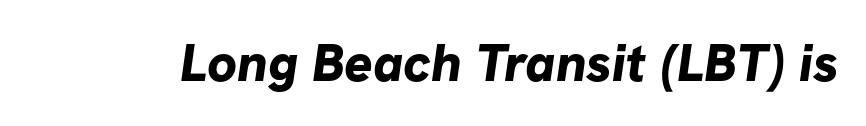
Q: Is the text bold? A: Yes.
Q: Is the typeface a serif or a sans-serif typeface? A: Sans-serif.
Q: Is the text underlined? A: No.
Q: Is the spacing between letters normal or unusually wide? A: Normal.
Q: Width (condensed, normal, or wide)? A: Normal.
Q: Stroke contrast? A: Low.
Q: x-height? A: Medium.
Q: Monospaced? A: No.
